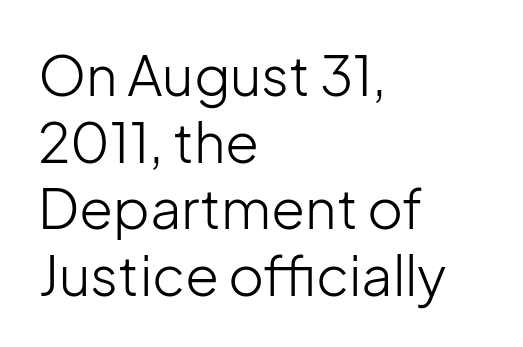
{"serif": "no", "italic": "no", "bold": "no", "weight": "light", "width": "normal", "stroke_contrast": "low", "x_height": "medium", "monospaced": "no", "underline": "no", "align": "left", "line_spacing_ratio": 1.21, "letter_spacing": "normal", "letter_spacing_em": 0.0, "glyph_px": 55}
